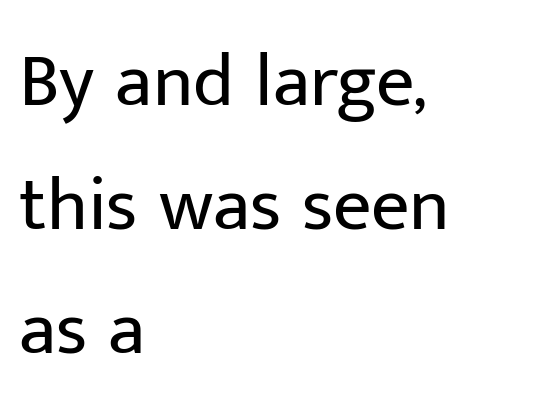
Nope, no serifs anywhere on these letters. Is there any slant? The stems are plumb. Clear beneath every line of the passage. Weight class: somewhere from thin through regular.
